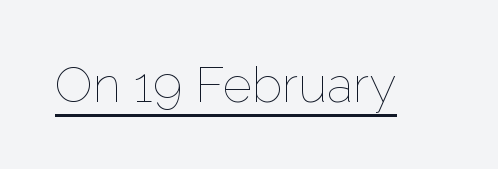
Glyph-to-glyph distance matches everyday printed text. A typesetter would call this proportional, since set widths differ per character. Underlining? Definitely there. Tall strokes in this sample are plumb rather than angled. On a weight scale, this lands at 450 or below.
